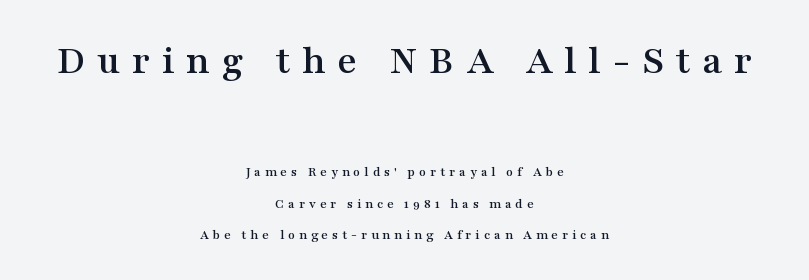
Q: Is the text italic (slanted)? A: No, it is upright.
Q: Is the typeface a serif or a sans-serif typeface? A: Serif.
Q: Is the text underlined? A: No.
Q: How is the paragraph aligned? A: Centered.
Q: Is the spacing between letters normal or unusually wide? A: Unusually wide.
Q: Is the spacing between lines tight, normal or loose? A: Loose.
Q: Which block of text is set in a larger size, the first (top) or the second (bottom)? A: The first (top) one.
Q: Width (condensed, normal, or wide)? A: Wide.
Q: Stroke contrast? A: Medium.
Q: x-height? A: Medium.
Q: Monospaced? A: No.
